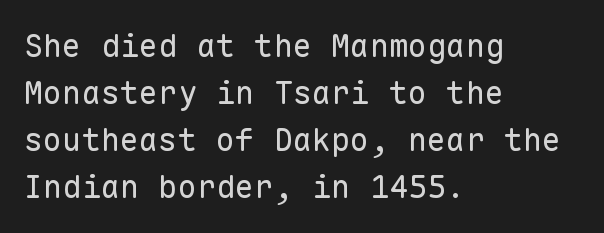
Serifs: no, the terminals of the letterforms are clean. Whoever set this chose a conventional vertical rhythm. Looks like terminal output: every glyph gets an equal slot. In terms of letterspacing, this is plain default setting. Caption: face not bold, strokes unweighted. Has an underline been added? It has not.
